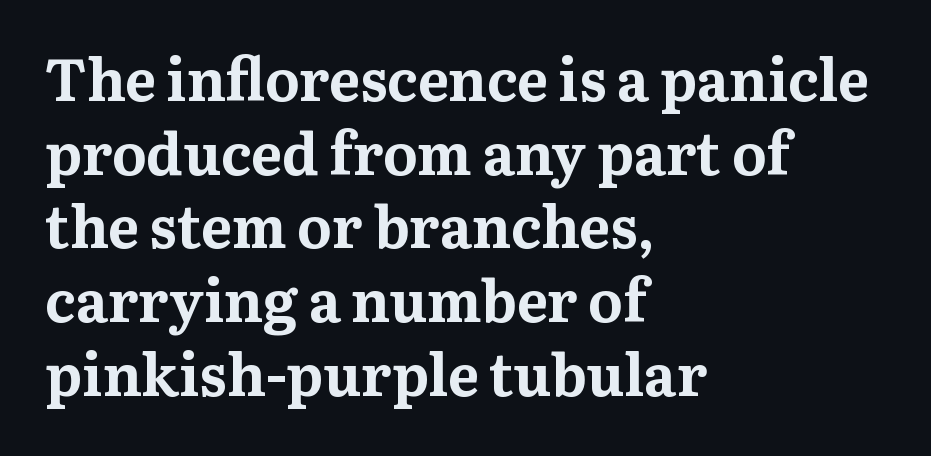
Is the letter spacing exaggerated? No — it looks like the ordinary default. Summary of weight: heavy, a full bold. Summary of vertical rhythm: regular, with standard interline spacing. Regarding serifs, this sample has them. Layout note: lines flush left. Note the varied advance widths — an 'i' is clearly narrower than an 'm'.
